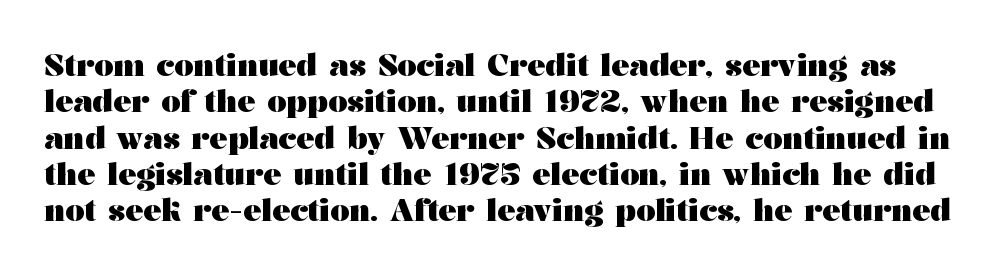
The image shows 30 px heavy, wide serif type, upright; set line spacing 1.21x, normal letter spacing, not underlined; medium stroke contrast and a medium x-height.
